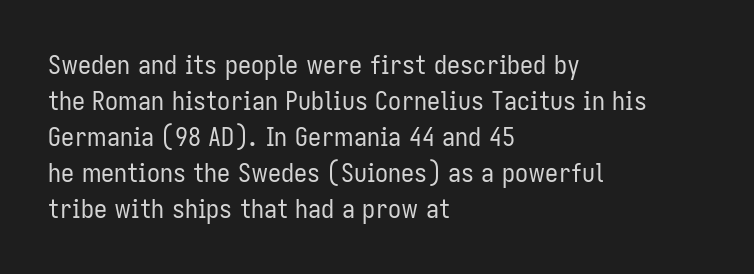
The characters are drawn with everyday or finer stroke widths. Line beginnings align vertically; line endings do not. Rule under the text: the space is simply empty. Words appear dense and cohesive because spacing is normal. Whoever set this chose a conventional vertical rhythm. Rendered with straight, roman letterforms.
